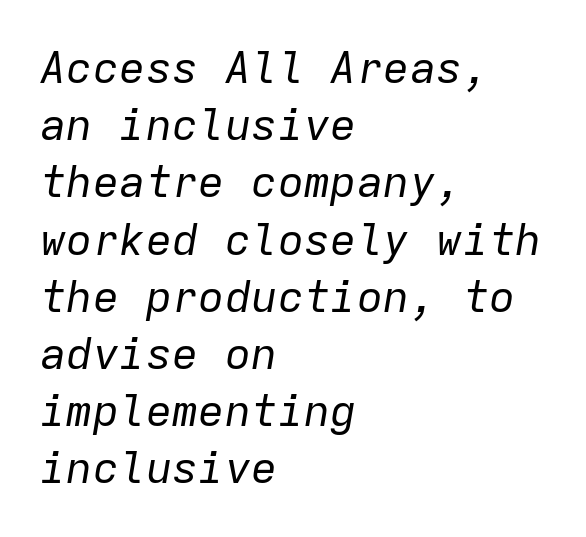
Q: Is the text bold? A: No.
Q: Is the text italic (slanted)? A: Yes, it leans right by about 9 degrees.
Q: Is the text underlined? A: No.
Q: How is the paragraph aligned? A: Left-aligned.
Q: Is the spacing between letters normal or unusually wide? A: Normal.
Q: Is the spacing between lines tight, normal or loose? A: Normal.
Q: Width (condensed, normal, or wide)? A: Normal.
Q: Stroke contrast? A: Low.
Q: x-height? A: Medium.
Q: Monospaced? A: Yes.
